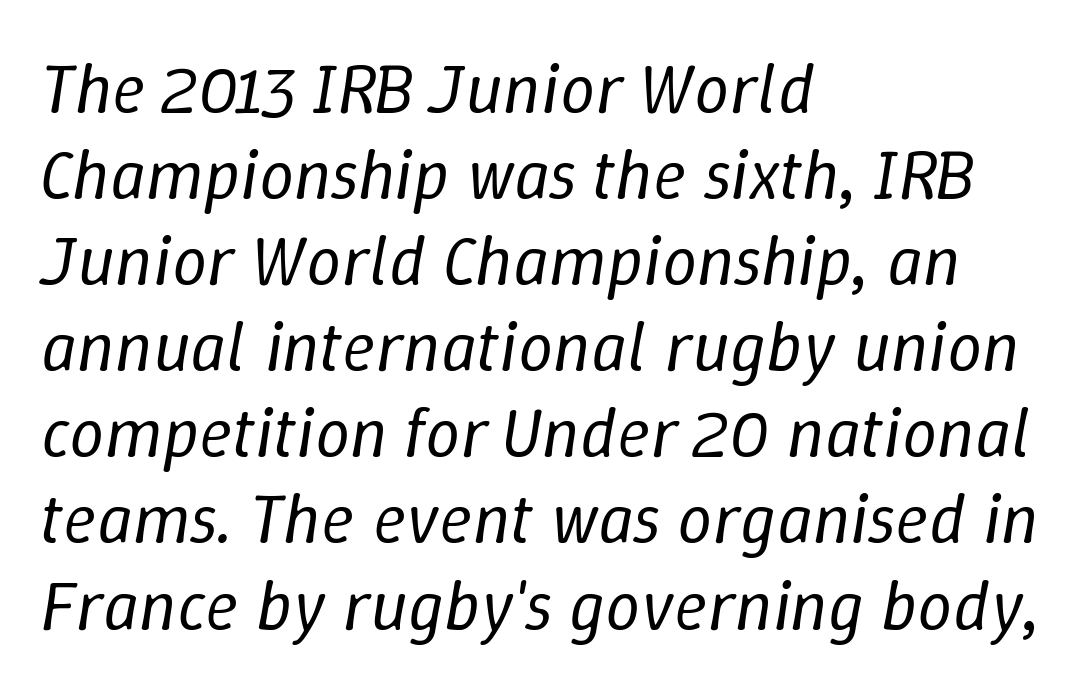
{"italic": "yes", "lean": "right", "slant_degrees": 9, "bold": "no", "weight": "regular", "width": "normal", "stroke_contrast": "low", "x_height": "medium", "monospaced": "no", "underline": "no", "align": "left", "line_spacing_ratio": 1.23, "letter_spacing": "normal", "letter_spacing_em": 0.0, "glyph_px": 70}
